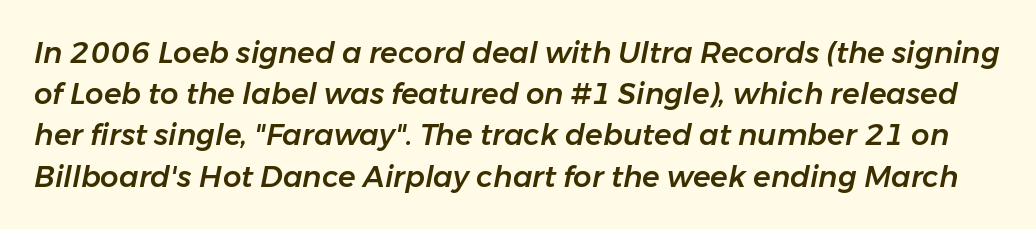
Q: Is the text italic (slanted)? A: Yes, it leans right by about 11 degrees.
Q: Is the text underlined? A: No.
Q: Is the spacing between letters normal or unusually wide? A: Normal.
Q: Is the spacing between lines tight, normal or loose? A: Normal.
Q: Width (condensed, normal, or wide)? A: Normal.
Q: Stroke contrast? A: Low.
Q: x-height? A: Medium.
Q: Monospaced? A: No.
